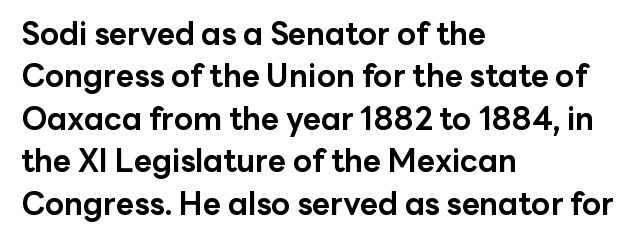
The setting favours the left margin, as ordinary paragraphs usually do. Reading down the column, the eye jumps a familiar distance to each next line. Each letter keeps its own natural width here, so spacing adapts to shape. The lettering stays uniformly vertical, giving the passage a roman look.
